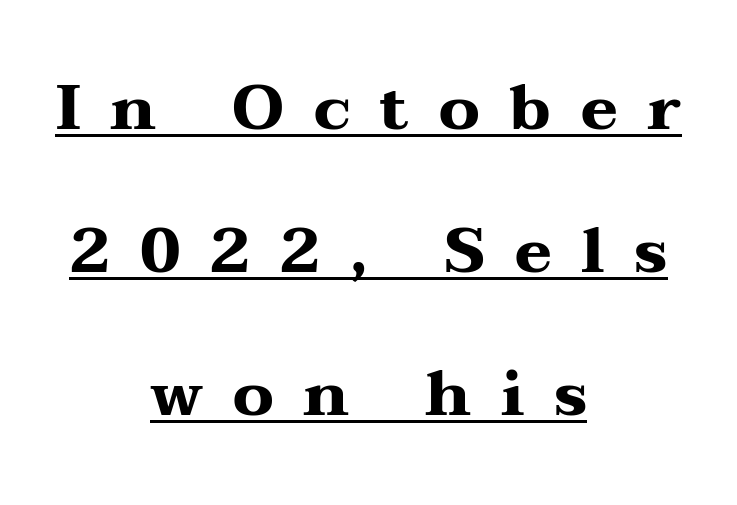
Examine the stroke ends and you'll spot serifs. The letters stand upright; this is a roman face. Is this a fixed-width face? No — the glyphs have proportional, varying widths. Caption: bold face, heavy strokes. Caption: lettering with a line underneath.
